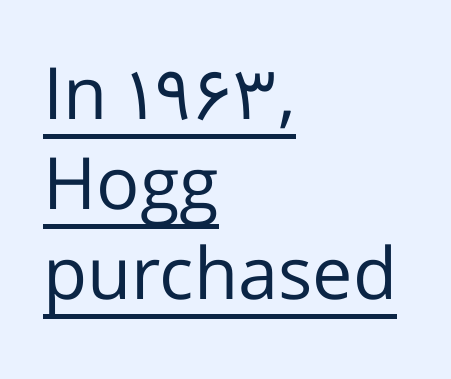
{"serif": "no", "italic": "no", "bold": "no", "weight": "regular", "width": "normal", "stroke_contrast": "low", "x_height": "medium", "monospaced": "no", "underline": "yes", "align": "left", "line_spacing": "normal", "line_spacing_ratio": 1.25, "letter_spacing": "normal", "letter_spacing_em": 0.0, "glyph_px": 72}
